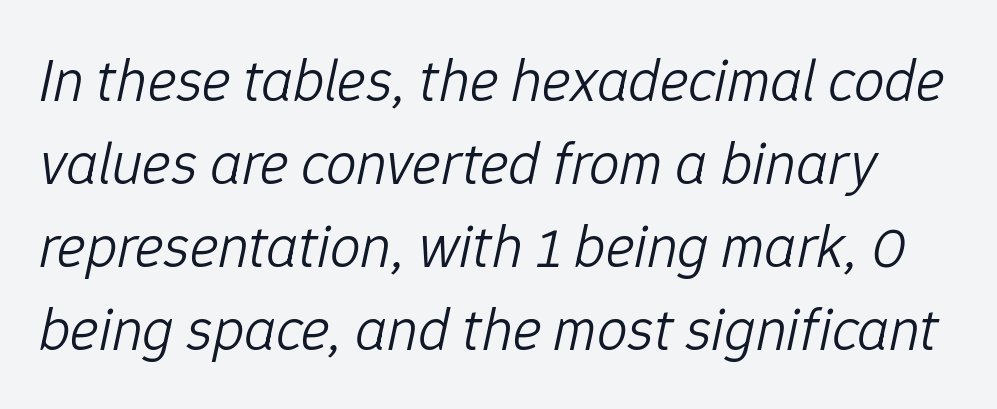
{"italic": "yes", "lean": "right", "slant_degrees": 12, "bold": "no", "weight": "light", "width": "normal", "stroke_contrast": "low", "x_height": "medium", "monospaced": "no", "underline": "no", "line_spacing": "normal", "line_spacing_ratio": 1.36, "letter_spacing": "normal", "letter_spacing_em": 0.0, "glyph_px": 61}
